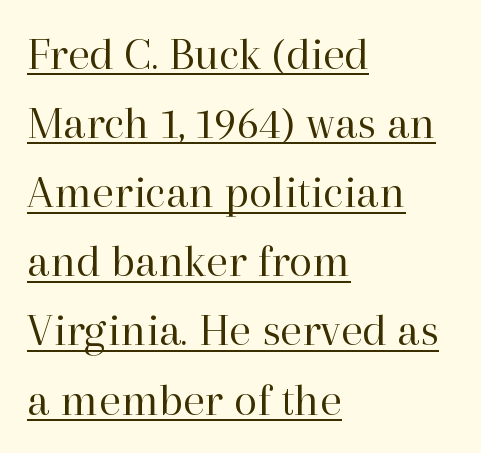
The image shows 48 px regular-weight serif type, upright; set left-aligned, normal line spacing (1.44x), normal letter spacing, underlined; high stroke contrast and a medium x-height.
